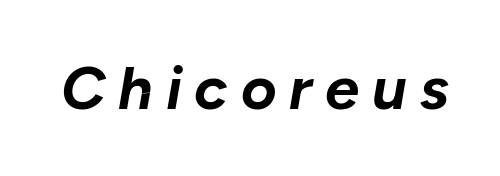
Q: Is the text bold? A: Yes.
Q: Is the text italic (slanted)? A: Yes, it leans right by about 10 degrees.
Q: Is the text underlined? A: No.
Q: Is the spacing between letters normal or unusually wide? A: Unusually wide.
Q: Width (condensed, normal, or wide)? A: Normal.
Q: Stroke contrast? A: Low.
Q: x-height? A: Medium.
Q: Monospaced? A: No.
